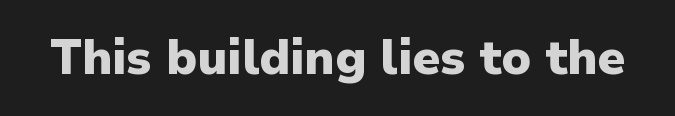
Q: Is the text bold? A: Yes.
Q: Is the text italic (slanted)? A: No, it is upright.
Q: Is the typeface a serif or a sans-serif typeface? A: Sans-serif.
Q: Is the text underlined? A: No.
Q: Is the spacing between letters normal or unusually wide? A: Normal.
Q: Width (condensed, normal, or wide)? A: Normal.
Q: Stroke contrast? A: Low.
Q: x-height? A: Medium.
Q: Monospaced? A: No.
